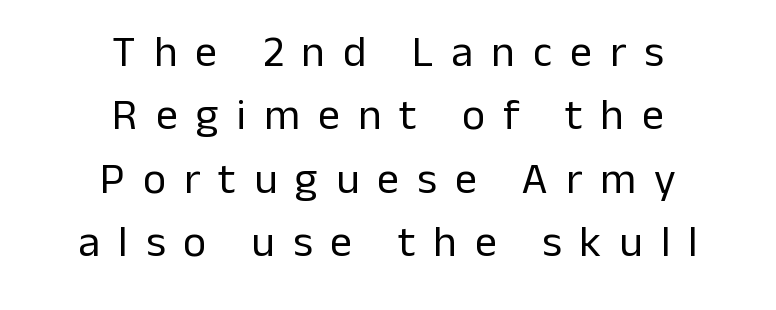
{"serif": "no", "italic": "no", "bold": "no", "weight": "regular", "width": "normal", "stroke_contrast": "low", "x_height": "medium", "monospaced": "no", "underline": "no", "align": "center", "line_spacing": "normal", "line_spacing_ratio": 1.44, "letter_spacing": "wide", "letter_spacing_em": 0.41, "glyph_px": 44}
